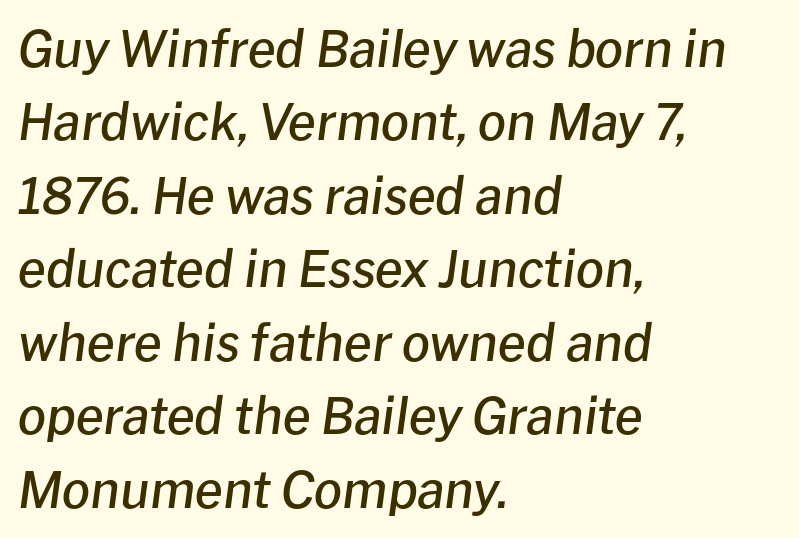
Quick note: underline off. These lines were composed using italics. I'd describe the lettering as semibold — firm but not a full bold. Does extra space separate the letters? No, they use regular spacing. The block of text has a typical density, with ordinary space between rows.
